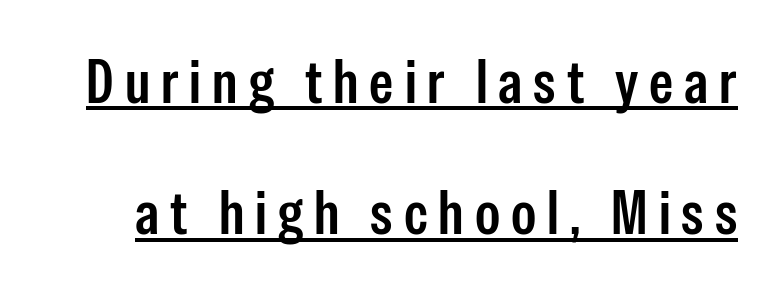
Q: Is the text italic (slanted)? A: No, it is upright.
Q: Is the typeface a serif or a sans-serif typeface? A: Sans-serif.
Q: Is the text underlined? A: Yes.
Q: Is the spacing between lines tight, normal or loose? A: Loose.
Q: Width (condensed, normal, or wide)? A: Condensed.
Q: Stroke contrast? A: Low.
Q: x-height? A: Medium.
Q: Monospaced? A: No.
